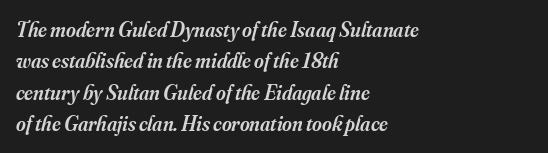
{"italic": "yes", "lean": "right", "slant_degrees": 16, "bold": "semi", "underline": "no", "align": "left", "line_spacing": "normal", "line_spacing_ratio": 1.49, "letter_spacing": "normal", "letter_spacing_em": 0.0, "glyph_px": 21}
